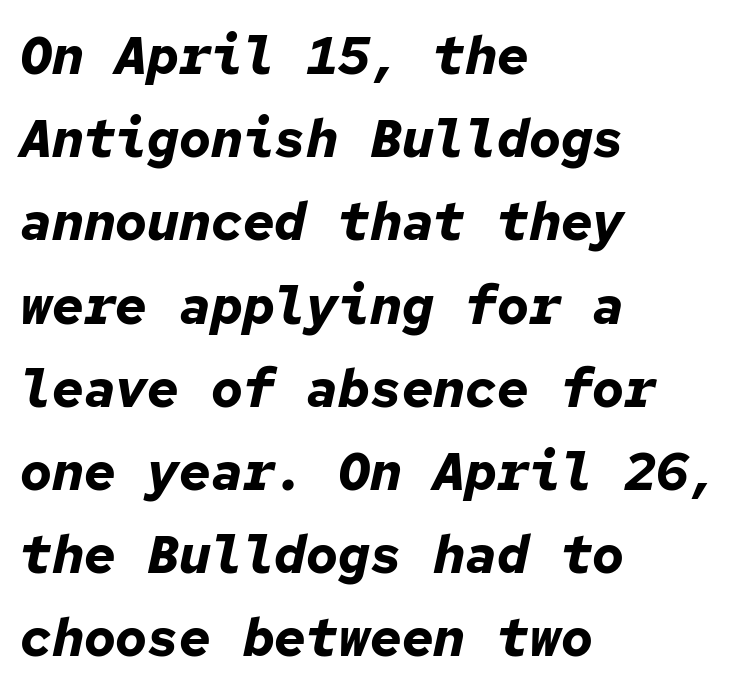
Q: Is the text bold? A: Yes.
Q: Is the text italic (slanted)? A: Yes, it leans right by about 12 degrees.
Q: Is the text underlined? A: No.
Q: How is the paragraph aligned? A: Left-aligned.
Q: Is the spacing between letters normal or unusually wide? A: Normal.
Q: Is the spacing between lines tight, normal or loose? A: Normal.
Q: Width (condensed, normal, or wide)? A: Normal.
Q: Stroke contrast? A: Low.
Q: x-height? A: Medium.
Q: Monospaced? A: Yes.
